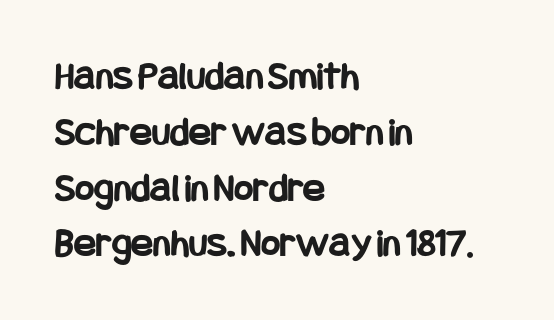
{"serif": "no", "italic": "no", "bold": "yes", "weight": "bold", "width": "condensed", "stroke_contrast": "low", "x_height": "large", "underline": "no", "align": "left", "line_spacing": "normal", "line_spacing_ratio": 1.36, "letter_spacing": "normal", "letter_spacing_em": 0.0, "glyph_px": 41}
